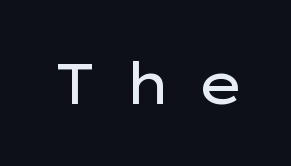
{"serif": "no", "italic": "no", "bold": "no", "weight": "regular", "width": "wide", "stroke_contrast": "low", "x_height": "medium", "monospaced": "no", "underline": "no", "letter_spacing": "wide", "letter_spacing_em": 0.46, "glyph_px": 57}
